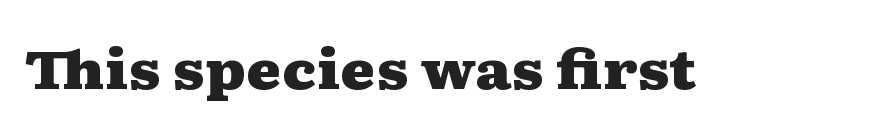
{"serif": "yes", "italic": "no", "bold": "yes", "weight": "heavy", "width": "wide", "stroke_contrast": "medium", "x_height": "medium", "monospaced": "no", "underline": "no", "letter_spacing": "normal", "letter_spacing_em": 0.0, "glyph_px": 54}
